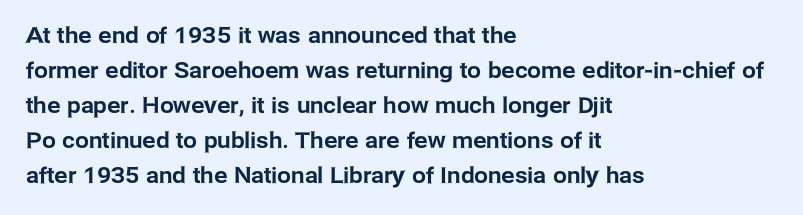
Q: Is the text italic (slanted)? A: No, it is upright.
Q: Is the text underlined? A: No.
Q: How is the paragraph aligned? A: Left-aligned.
Q: Is the spacing between letters normal or unusually wide? A: Normal.
Q: Is the spacing between lines tight, normal or loose? A: Normal.
